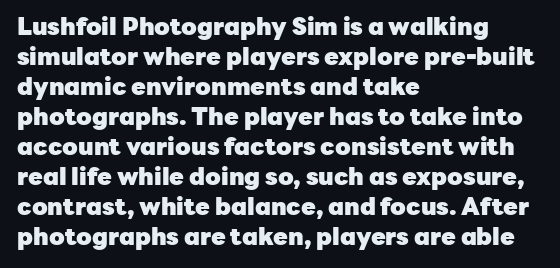
The image shows 24 px bold type, upright; set left-aligned, normal line spacing (1.25x), normal letter spacing, not underlined.
